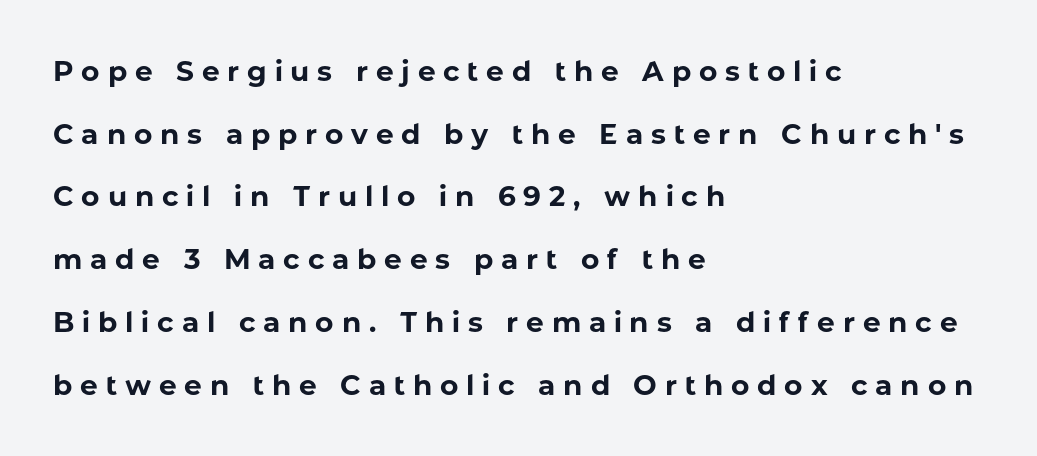
Nope, not italic — everything's standing straight. Leading: increased. Spacing between characters has been opened up far beyond the box default. The passage shown is emphatically bold. This rendering uses left alignment, leaving the right contour irregular. The strip under each line holds only bare page.
